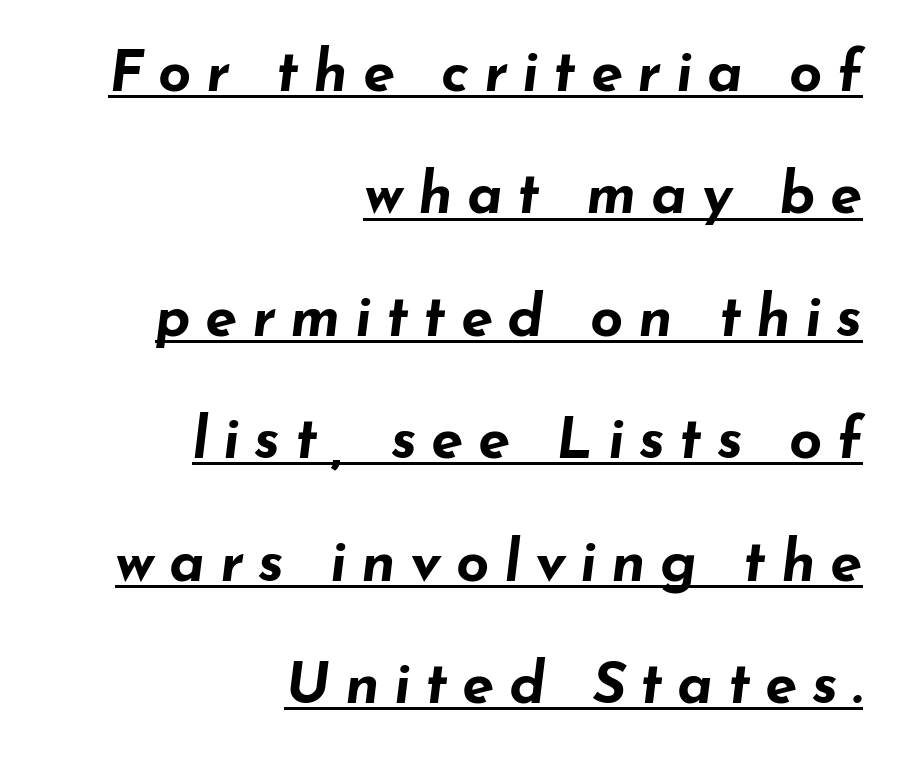
{"italic": "yes", "lean": "right", "slant_degrees": 7, "bold": "yes", "weight": "bold", "width": "wide", "stroke_contrast": "low", "x_height": "small", "monospaced": "no", "underline": "yes", "align": "right", "line_spacing": "loose", "line_spacing_ratio": 2.11, "letter_spacing": "wide", "letter_spacing_em": 0.25, "glyph_px": 58}
